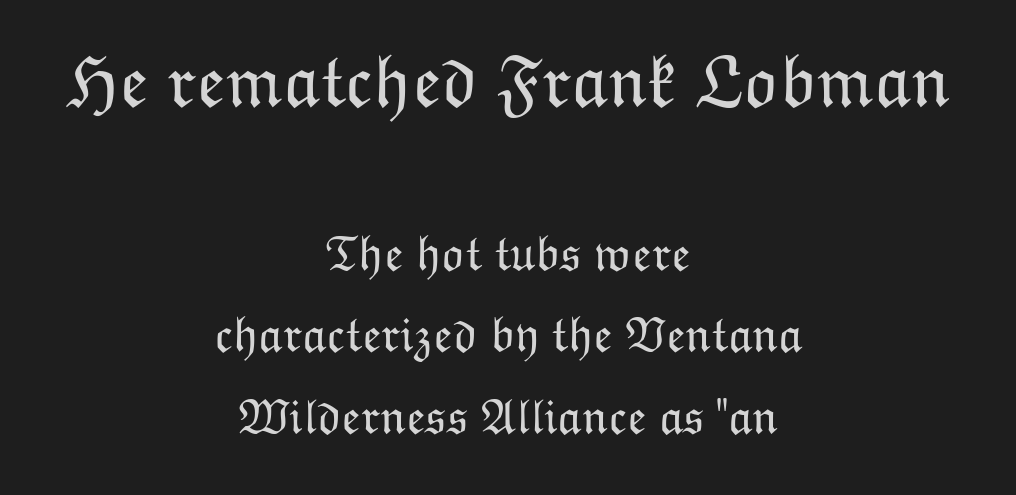
{"italic": "no", "bold": "no", "weight": "light", "width": "normal", "stroke_contrast": "low", "x_height": "medium", "monospaced": "no", "underline": "no", "align": "center", "line_spacing": "normal", "line_spacing_ratio": 1.66, "letter_spacing": "normal", "letter_spacing_em": 0.0, "larger_block": "first", "size_ratio": 1.51, "glyph_px": 74}
